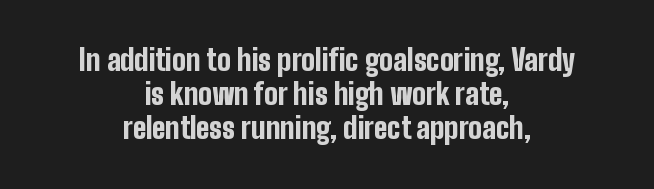
Q: Is the text bold? A: Yes.
Q: Is the text italic (slanted)? A: No, it is upright.
Q: Is the typeface a serif or a sans-serif typeface? A: Sans-serif.
Q: Is the text underlined? A: No.
Q: How is the paragraph aligned? A: Centered.
Q: Is the spacing between letters normal or unusually wide? A: Normal.
Q: Width (condensed, normal, or wide)? A: Condensed.
Q: Stroke contrast? A: Low.
Q: x-height? A: Medium.
Q: Monospaced? A: No.
